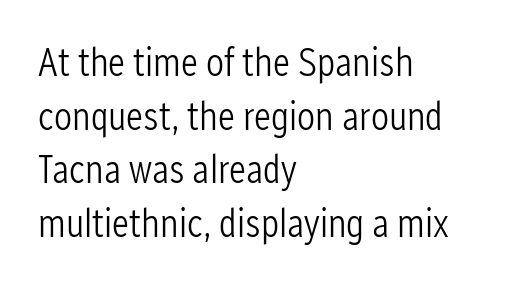
{"serif": "no", "italic": "no", "bold": "no", "weight": "light", "width": "condensed", "stroke_contrast": "low", "x_height": "medium", "monospaced": "no", "underline": "no", "align": "left", "line_spacing": "normal", "line_spacing_ratio": 1.34, "letter_spacing": "normal", "letter_spacing_em": 0.0, "glyph_px": 40}
